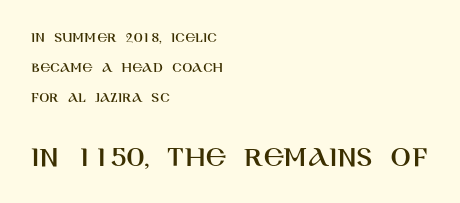
Q: Is the text italic (slanted)? A: No, it is upright.
Q: Is the typeface a serif or a sans-serif typeface? A: Sans-serif.
Q: Is the text underlined? A: No.
Q: How is the paragraph aligned? A: Left-aligned.
Q: Is the spacing between letters normal or unusually wide? A: Normal.
Q: Is the spacing between lines tight, normal or loose? A: Loose.
Q: Which block of text is set in a larger size, the first (top) or the second (bottom)? A: The second (bottom) one.
Q: Width (condensed, normal, or wide)? A: Normal.
Q: Stroke contrast? A: High.
Q: x-height? A: Large.
Q: Monospaced? A: No.
